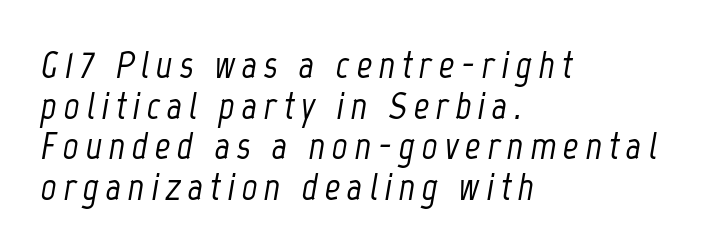
The rendering applies a slant to the glyphs. Notice how the passage keeps a crisp vertical edge on the left only. The space directly below the letters is spotless. A typesetter would call this proportional, since set widths differ per character. Reading down the column, the eye jumps only a short way to each next line.
